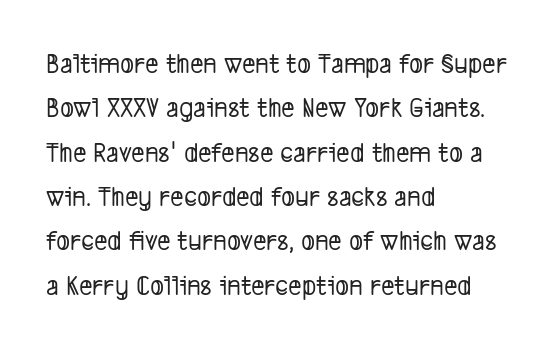
The image shows 29 px condensed sans-serif type; set left-aligned, normal line spacing (1.53x), normal letter spacing, not underlined; low stroke contrast and a medium x-height.
